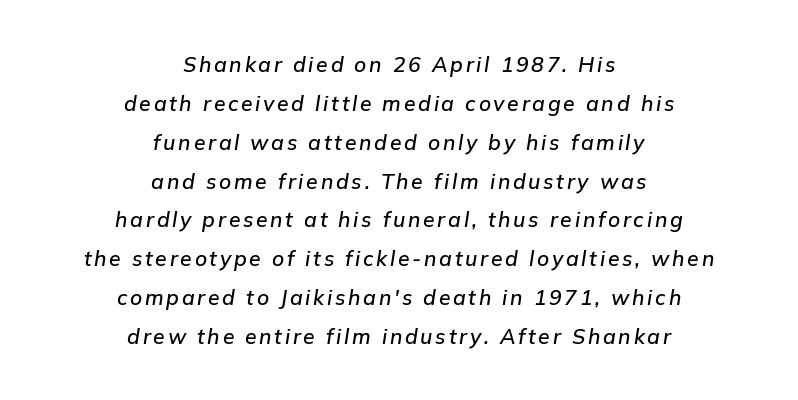
The words here are not underlined. Reading down the block, each line starts at a different indent, mirrored at its end. You can tell it's italic because the verticals aren't actually vertical.
